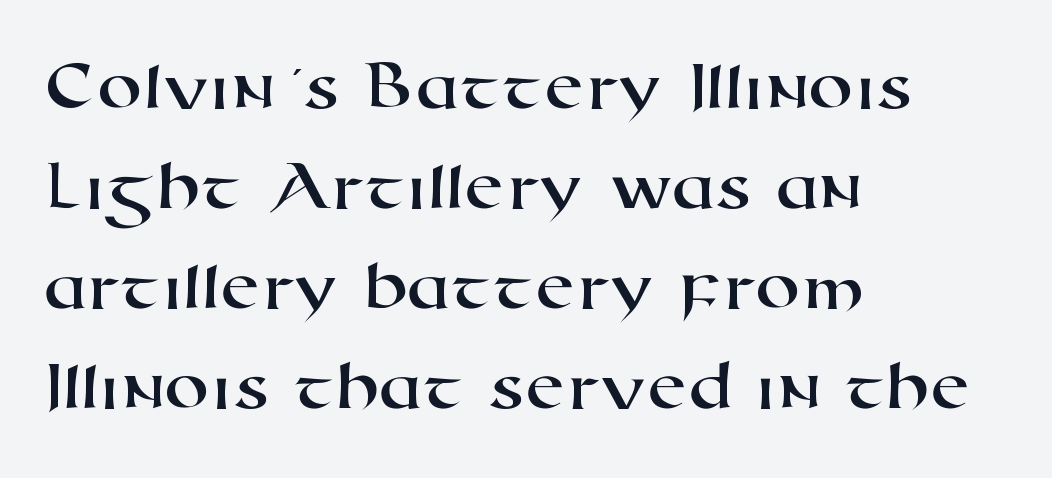
The image shows 73 px wide sans-serif type; set left-aligned, normal line spacing (1.37x), normal letter spacing, not underlined; high stroke contrast and a medium x-height.
